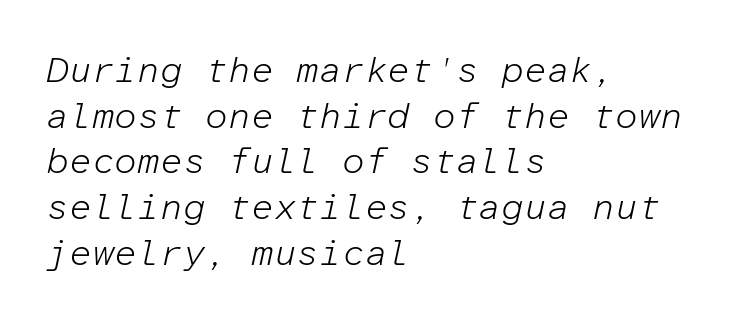
The image shows 36 px light type, italic (leaning right), monospaced; set left-aligned, normal line spacing (1.27x), normal letter spacing, not underlined; low stroke contrast and a medium x-height.
